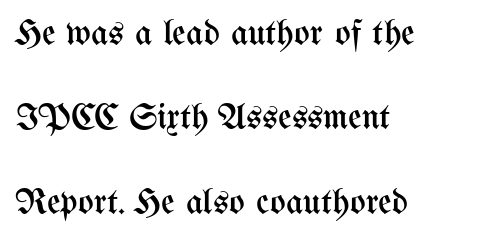
The image shows 37 px regular-weight, condensed type, upright; set left-aligned, loose line spacing (2.28x), normal letter spacing, not underlined; medium stroke contrast and a medium x-height.
